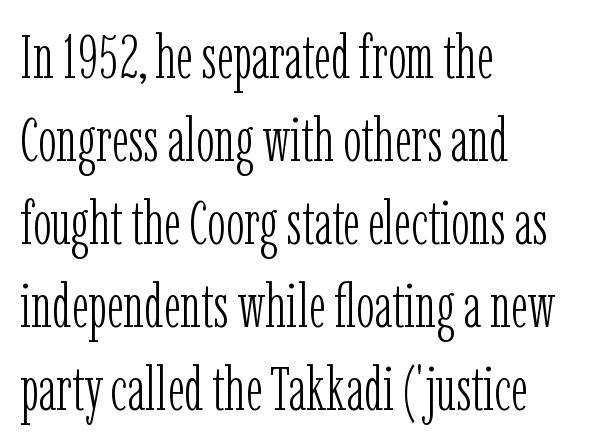
The image shows 61 px light, condensed serif type, upright; set left-aligned, normal line spacing (1.36x), normal letter spacing, not underlined; low stroke contrast and a medium x-height.
